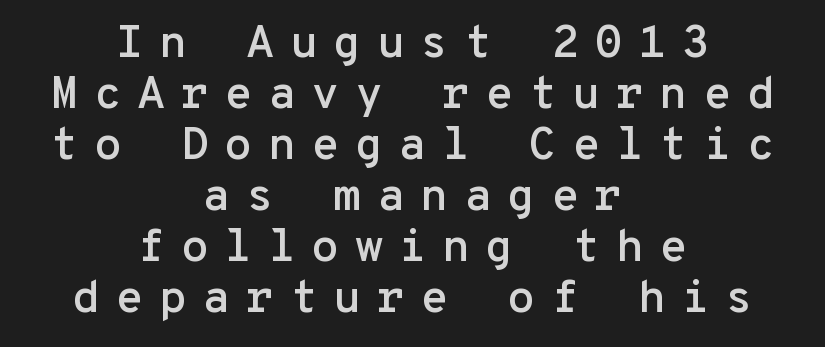
{"serif": "no", "italic": "no", "width": "normal", "stroke_contrast": "low", "x_height": "medium", "monospaced": "yes", "underline": "no", "align": "center", "line_spacing": "tight", "line_spacing_ratio": 1.11, "letter_spacing": "wide", "letter_spacing_em": 0.33, "glyph_px": 46}
